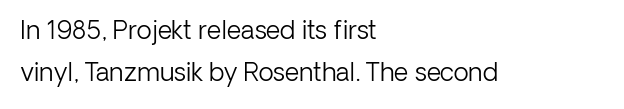
{"italic": "no", "bold": "no", "underline": "no", "align": "left", "line_spacing": "normal", "line_spacing_ratio": 1.7, "letter_spacing": "normal", "letter_spacing_em": 0.0, "glyph_px": 25}
